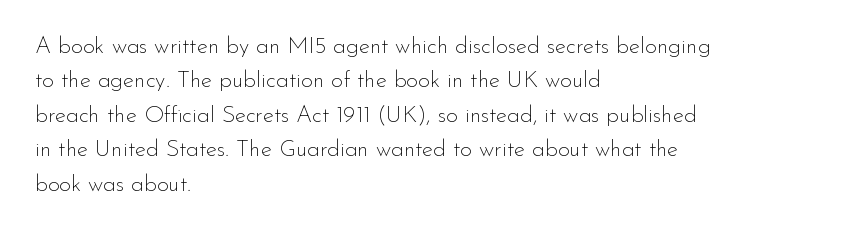
The image shows 23 px text type, upright; set left-aligned, normal line spacing (1.5x), normal letter spacing, not underlined.
